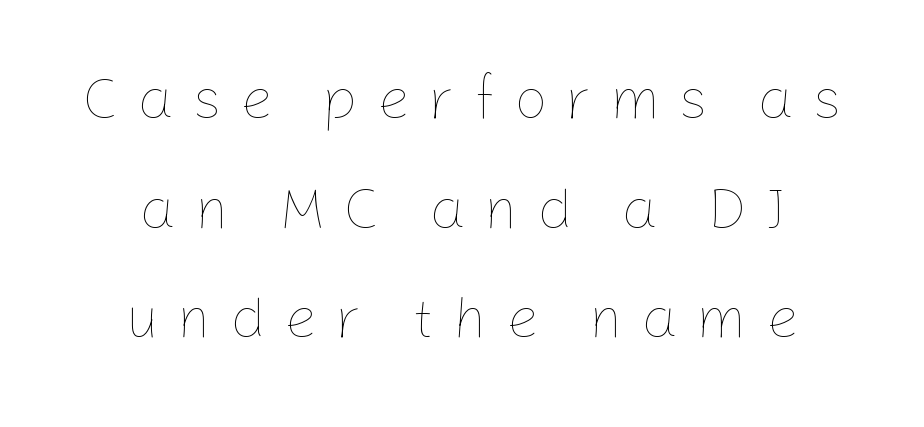
The image shows 59 px thin type, upright; set centered, line spacing 1.86x, unusually wide letter spacing (+0.3 em), not underlined; low stroke contrast and a medium x-height.
